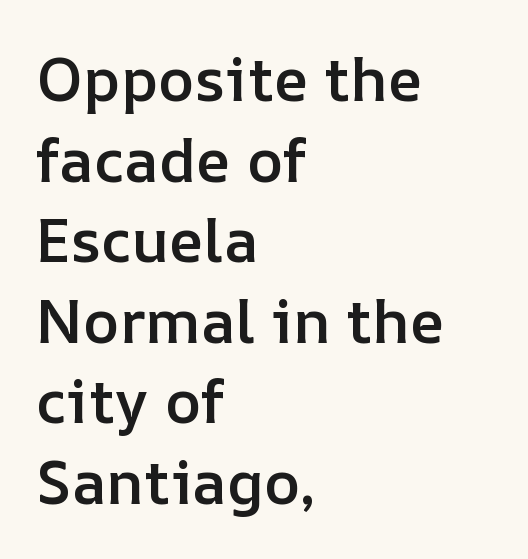
Q: Is the text bold? A: Semi-bold.
Q: Is the text italic (slanted)? A: No, it is upright.
Q: Is the text underlined? A: No.
Q: How is the paragraph aligned? A: Left-aligned.
Q: Is the spacing between letters normal or unusually wide? A: Normal.
Q: Is the spacing between lines tight, normal or loose? A: Normal.
Q: Width (condensed, normal, or wide)? A: Normal.
Q: Stroke contrast? A: Low.
Q: x-height? A: Medium.
Q: Monospaced? A: No.
